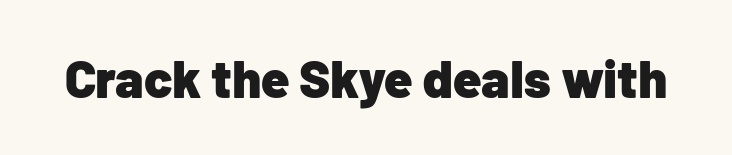
Plain, unruled lines of type. Proportional: the letters do not fall into vertical columns. Note: no serifs on the glyphs. How are the letters spaced? Ordinarily, with no added tracking. In terms of posture, this sample is upright. Thick stems and heavy bowls — unmistakably bold.
